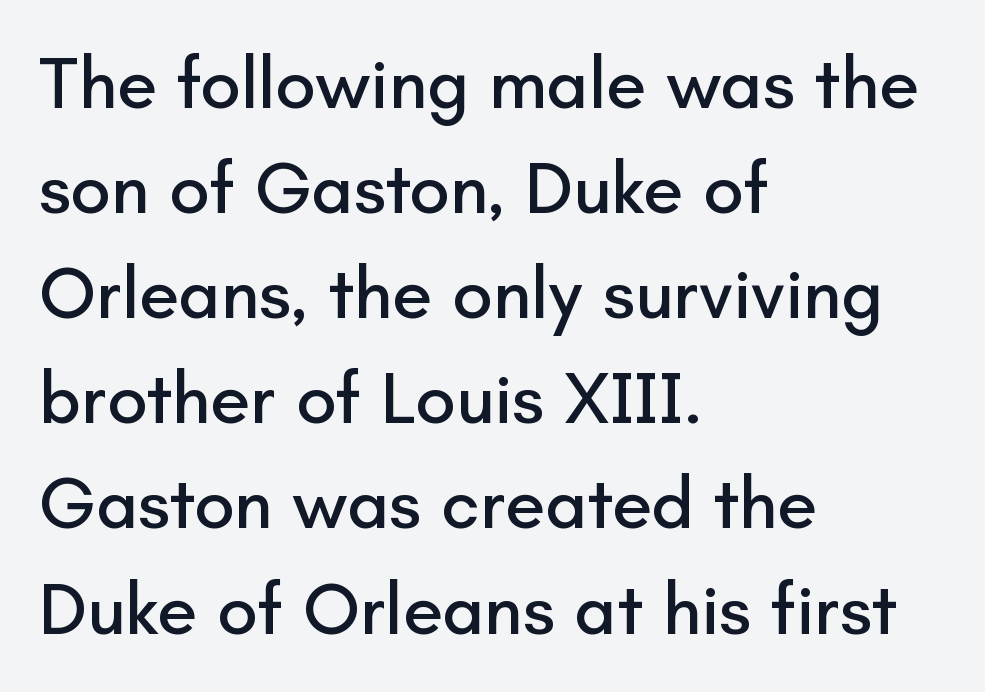
Q: Is the text italic (slanted)? A: No, it is upright.
Q: Is the typeface a serif or a sans-serif typeface? A: Sans-serif.
Q: Is the text underlined? A: No.
Q: How is the paragraph aligned? A: Left-aligned.
Q: Is the spacing between letters normal or unusually wide? A: Normal.
Q: Is the spacing between lines tight, normal or loose? A: Normal.
Q: Width (condensed, normal, or wide)? A: Normal.
Q: Stroke contrast? A: Low.
Q: x-height? A: Small.
Q: Monospaced? A: No.
